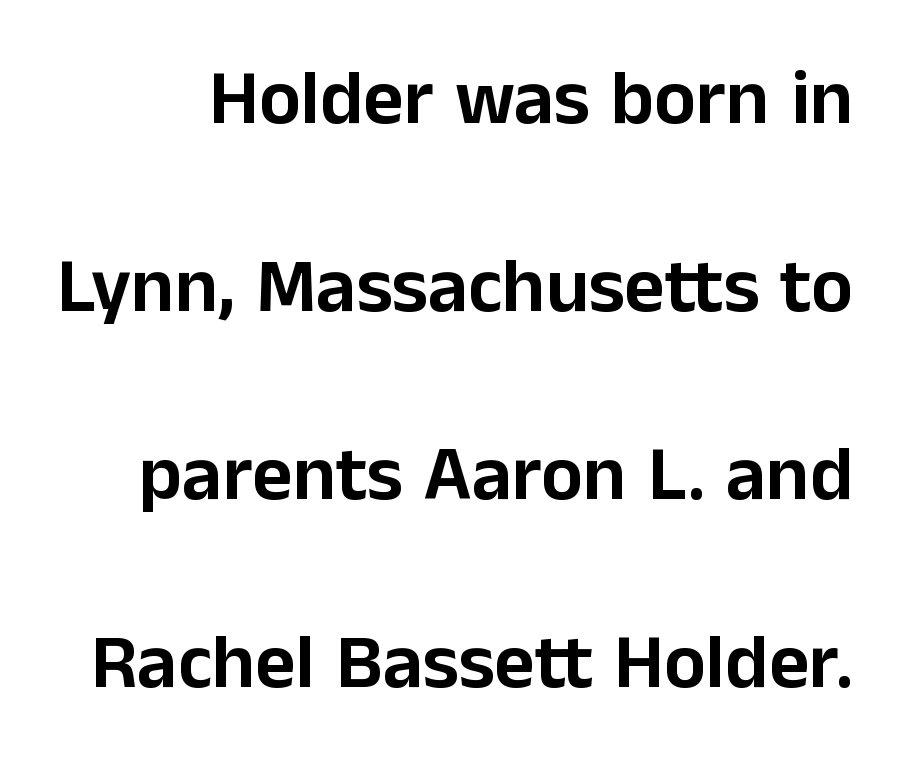
{"serif": "no", "italic": "no", "width": "normal", "stroke_contrast": "low", "x_height": "medium", "monospaced": "no", "underline": "no", "line_spacing": "loose", "line_spacing_ratio": 2.41, "letter_spacing": "normal", "letter_spacing_em": 0.0, "glyph_px": 78}
